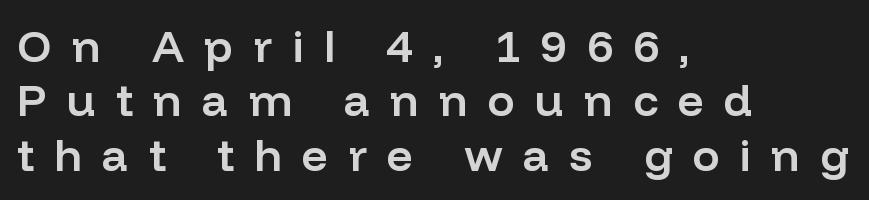
{"serif": "no", "italic": "no", "bold": "semi", "weight": "semibold", "width": "normal", "stroke_contrast": "low", "x_height": "medium", "monospaced": "no", "underline": "no", "align": "left", "line_spacing_ratio": 1.21, "letter_spacing": "wide", "letter_spacing_em": 0.45, "glyph_px": 45}
